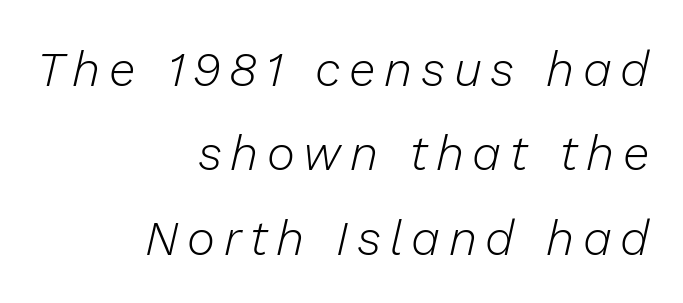
The image shows 48 px light type, italic (leaning right); set right-aligned, line spacing 1.76x, not underlined; low stroke contrast and a medium x-height.
